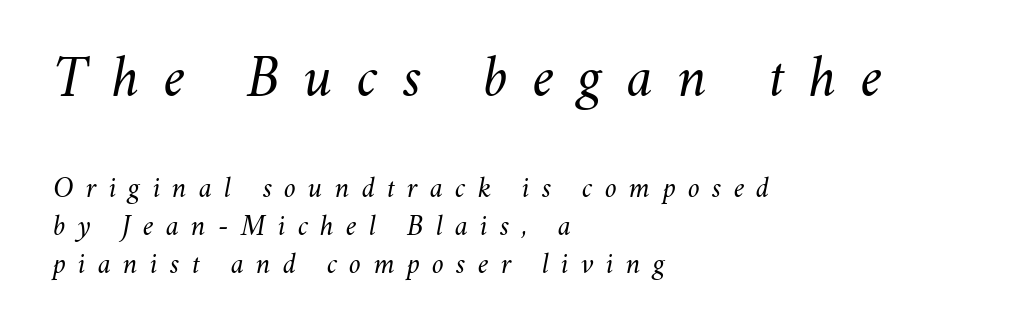
Q: Is the text bold? A: No.
Q: Is the text italic (slanted)? A: Yes, it leans right by about 11 degrees.
Q: Is the text underlined? A: No.
Q: How is the paragraph aligned? A: Left-aligned.
Q: Is the spacing between letters normal or unusually wide? A: Unusually wide.
Q: Is the spacing between lines tight, normal or loose? A: Normal.
Q: Which block of text is set in a larger size, the first (top) or the second (bottom)? A: The first (top) one.
Q: Width (condensed, normal, or wide)? A: Normal.
Q: Stroke contrast? A: Medium.
Q: x-height? A: Small.
Q: Monospaced? A: No.
